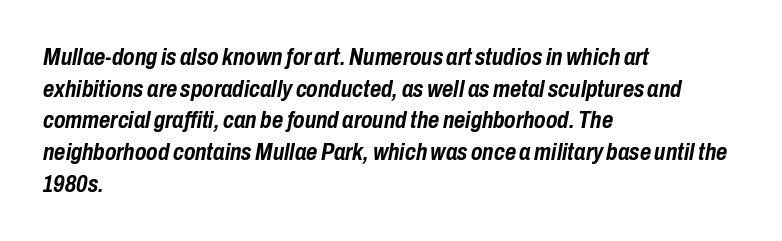
Q: Is the text bold? A: Yes.
Q: Is the text italic (slanted)? A: Yes, it leans right by about 10 degrees.
Q: Is the text underlined? A: No.
Q: How is the paragraph aligned? A: Left-aligned.
Q: Is the spacing between letters normal or unusually wide? A: Normal.
Q: Is the spacing between lines tight, normal or loose? A: Normal.
